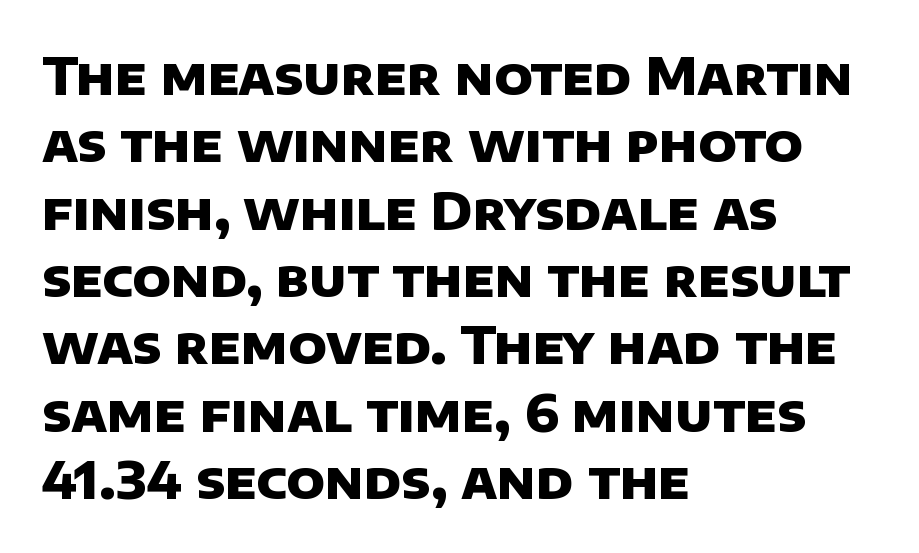
Q: Is the text bold? A: Yes.
Q: Is the typeface a serif or a sans-serif typeface? A: Sans-serif.
Q: Is the text underlined? A: No.
Q: How is the paragraph aligned? A: Left-aligned.
Q: Is the spacing between letters normal or unusually wide? A: Normal.
Q: Is the spacing between lines tight, normal or loose? A: Normal.
Q: Width (condensed, normal, or wide)? A: Normal.
Q: Stroke contrast? A: Low.
Q: x-height? A: Large.
Q: Monospaced? A: No.
